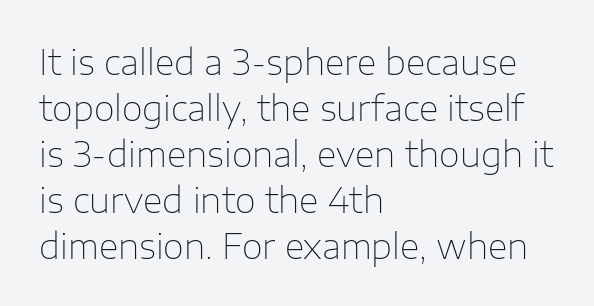
The image shows 34 px thin sans-serif type, upright; set left-aligned, normal line spacing (1.35x), normal letter spacing, not underlined; low stroke contrast and a medium x-height.
